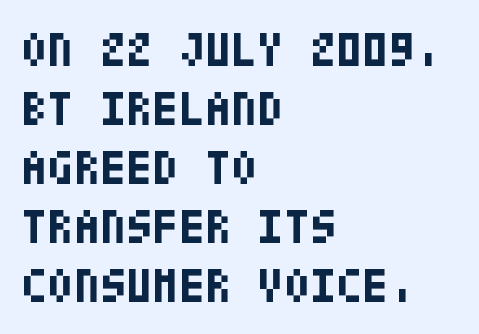
Q: Is the text bold? A: Yes.
Q: Is the text italic (slanted)? A: No, it is upright.
Q: Is the typeface a serif or a sans-serif typeface? A: Sans-serif.
Q: Is the text underlined? A: No.
Q: How is the paragraph aligned? A: Left-aligned.
Q: Is the spacing between letters normal or unusually wide? A: Normal.
Q: Width (condensed, normal, or wide)? A: Condensed.
Q: Stroke contrast? A: Low.
Q: x-height? A: Large.
